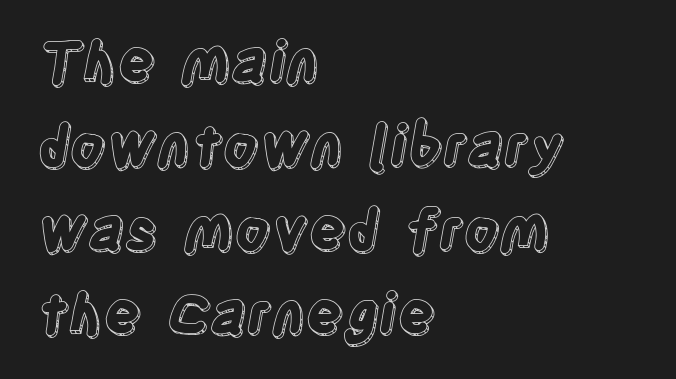
{"width": "condensed", "x_height": "large", "monospaced": "no", "underline": "no", "align": "left", "line_spacing": "normal", "line_spacing_ratio": 1.5, "letter_spacing": "normal", "letter_spacing_em": 0.0, "glyph_px": 56}
